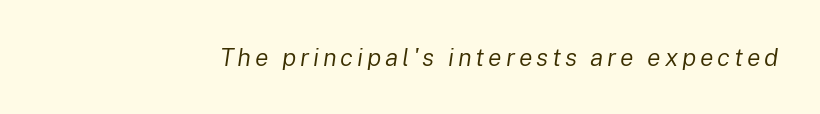
Beneath every word, the page is bare. A quiet, ordinary-to-light weight characterises the typeface. Yep, that's italic — everything's leaning.
